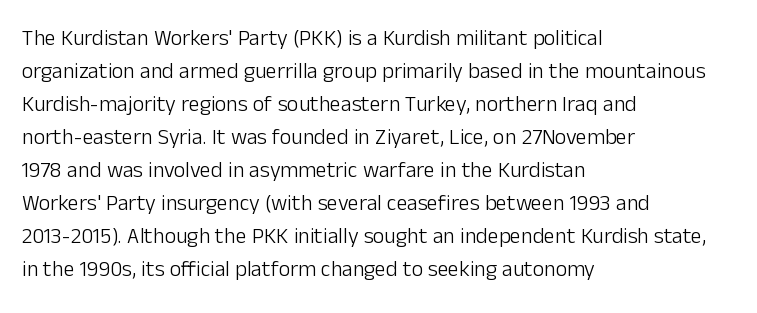
In terms of leading, this rendering sits right in the middle. Quick note: not italic, upright. Stems here are at most as thick as an everyday book face. Letter spacing: default.
